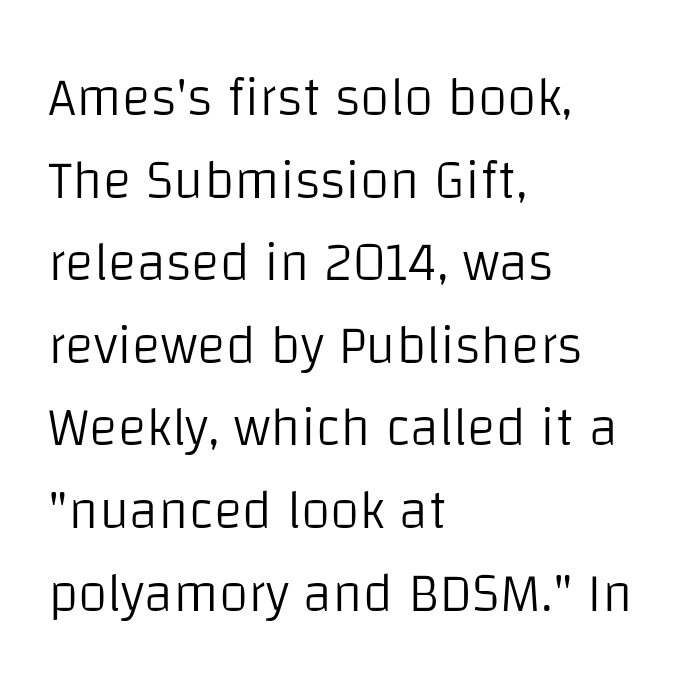
The image shows 54 px light sans-serif type, upright; set left-aligned, normal line spacing (1.53x), normal letter spacing, not underlined; low stroke contrast and a large x-height.
